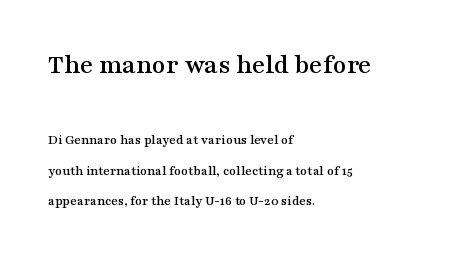
Quick note: interline space is abundant. Unmarked baselines from the first word to the last. Posture: vertical. Is this a fixed-width face? No — the glyphs have proportional, varying widths. Each letter's strokes conclude with small projecting serifs. Every row of glyphs begins at an identical x-position on the left.
